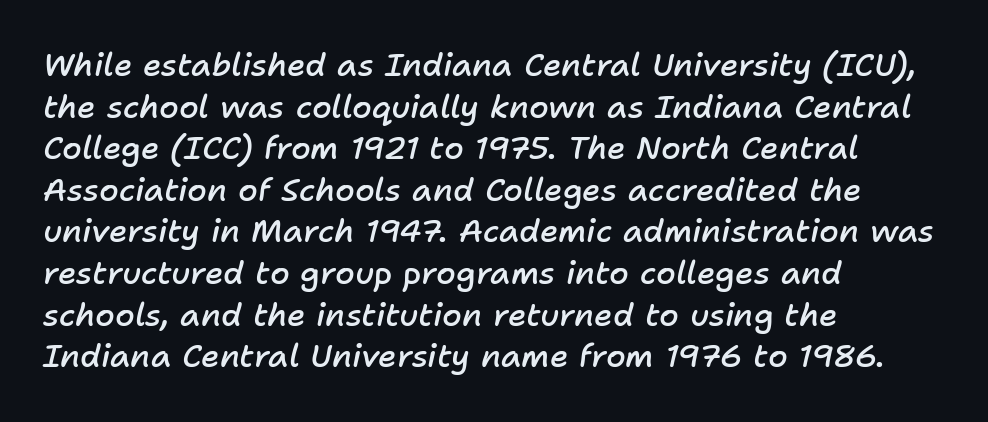
The image shows 32 px semibold type, italic (leaning right); set left-aligned, normal line spacing (1.3x), normal letter spacing, not underlined; low stroke contrast and a medium x-height.
